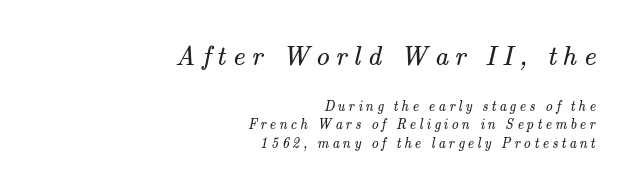
{"bold": "no", "underline": "no", "align": "right", "line_spacing": "normal", "line_spacing_ratio": 1.29, "letter_spacing": "wide", "letter_spacing_em": 0.24, "larger_block": "first", "size_ratio": 1.93, "glyph_px": 27}
